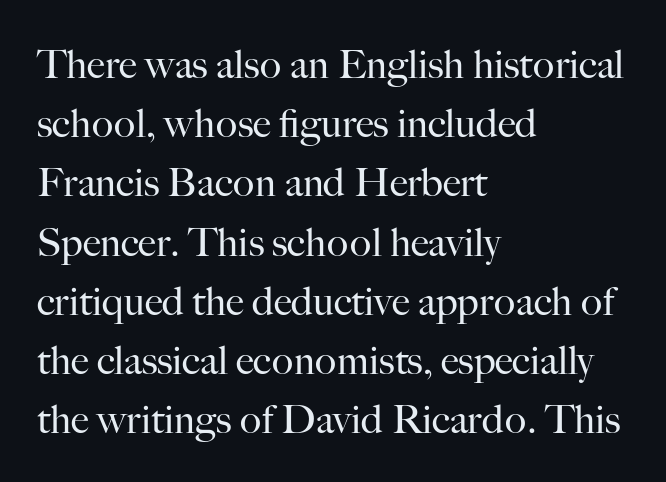
Q: Is the text bold? A: No.
Q: Is the text italic (slanted)? A: No, it is upright.
Q: Is the typeface a serif or a sans-serif typeface? A: Serif.
Q: Is the text underlined? A: No.
Q: How is the paragraph aligned? A: Left-aligned.
Q: Is the spacing between letters normal or unusually wide? A: Normal.
Q: Is the spacing between lines tight, normal or loose? A: Normal.
Q: Width (condensed, normal, or wide)? A: Normal.
Q: Stroke contrast? A: High.
Q: x-height? A: Small.
Q: Monospaced? A: No.
